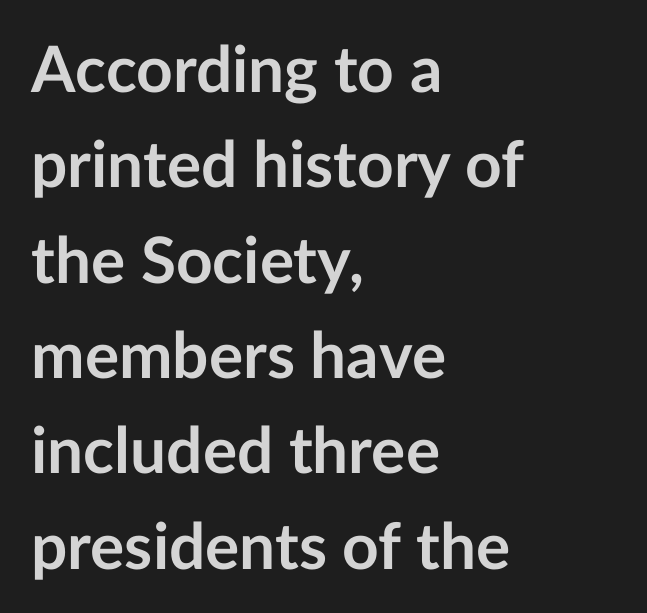
Q: Is the text bold? A: Yes.
Q: Is the text italic (slanted)? A: No, it is upright.
Q: Is the typeface a serif or a sans-serif typeface? A: Sans-serif.
Q: Is the text underlined? A: No.
Q: How is the paragraph aligned? A: Left-aligned.
Q: Is the spacing between letters normal or unusually wide? A: Normal.
Q: Is the spacing between lines tight, normal or loose? A: Normal.
Q: Width (condensed, normal, or wide)? A: Normal.
Q: Stroke contrast? A: Low.
Q: x-height? A: Medium.
Q: Monospaced? A: No.
